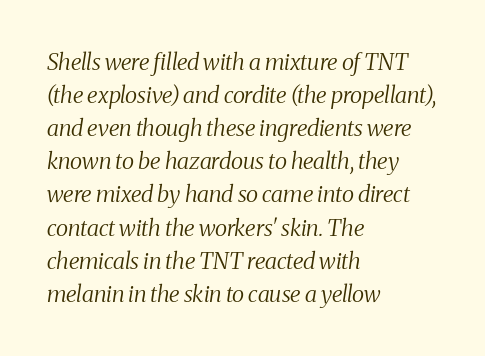
Q: Is the text bold? A: No.
Q: Is the text italic (slanted)? A: Yes, it leans right by about 8 degrees.
Q: Is the text underlined? A: No.
Q: How is the paragraph aligned? A: Left-aligned.
Q: Is the spacing between letters normal or unusually wide? A: Normal.
Q: Is the spacing between lines tight, normal or loose? A: Normal.
